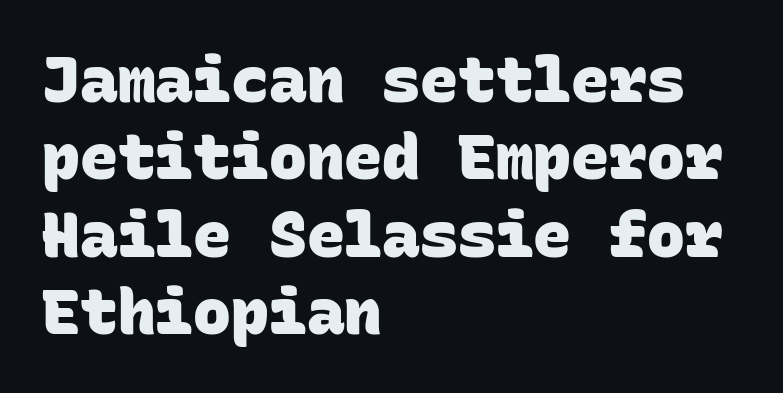
{"serif": "no", "bold": "yes", "weight": "heavy", "width": "normal", "stroke_contrast": "low", "x_height": "large", "monospaced": "yes", "underline": "no", "align": "left", "line_spacing_ratio": 1.23, "letter_spacing": "normal", "letter_spacing_em": 0.0, "glyph_px": 63}
